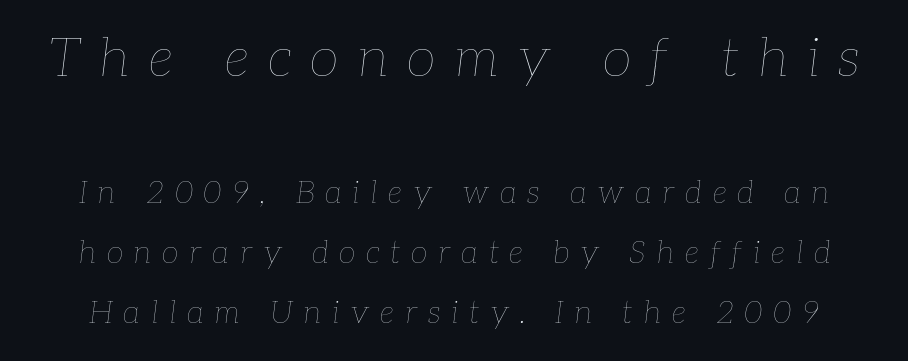
Q: Is the text bold? A: No.
Q: Is the text italic (slanted)? A: Yes, it leans right by about 7 degrees.
Q: Is the text underlined? A: No.
Q: Is the spacing between letters normal or unusually wide? A: Unusually wide.
Q: Is the spacing between lines tight, normal or loose? A: Loose.
Q: Which block of text is set in a larger size, the first (top) or the second (bottom)? A: The first (top) one.
Q: Width (condensed, normal, or wide)? A: Normal.
Q: Stroke contrast? A: Low.
Q: x-height? A: Medium.
Q: Monospaced? A: No.
